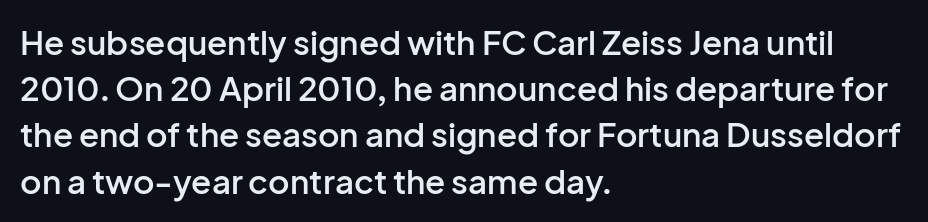
Every letter is mildly thick-stroked: semibold rather than bold. Does extra space separate the letters? No, they use regular spacing. Designer's note — italics off, roman on. Vertical spacing — default. Plain, unruled lines of type.
